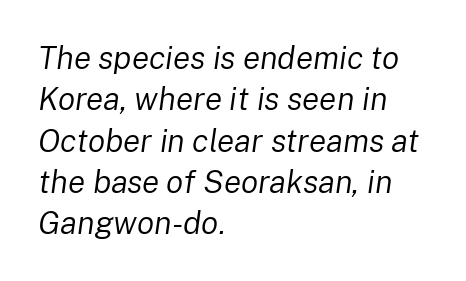
{"italic": "yes", "lean": "right", "slant_degrees": 8, "bold": "no", "weight": "regular", "width": "normal", "stroke_contrast": "low", "x_height": "medium", "monospaced": "no", "underline": "no", "align": "left", "line_spacing": "normal", "line_spacing_ratio": 1.29, "letter_spacing": "normal", "letter_spacing_em": 0.0, "glyph_px": 32}
